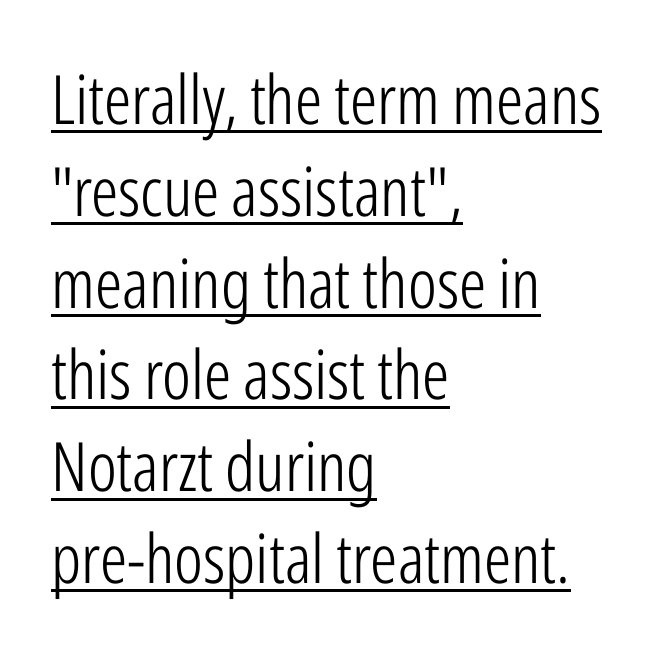
Q: Is the text bold? A: No.
Q: Is the text italic (slanted)? A: No, it is upright.
Q: Is the typeface a serif or a sans-serif typeface? A: Sans-serif.
Q: Is the text underlined? A: Yes.
Q: How is the paragraph aligned? A: Left-aligned.
Q: Is the spacing between letters normal or unusually wide? A: Normal.
Q: Is the spacing between lines tight, normal or loose? A: Normal.
Q: Width (condensed, normal, or wide)? A: Condensed.
Q: Stroke contrast? A: Low.
Q: x-height? A: Medium.
Q: Monospaced? A: No.
